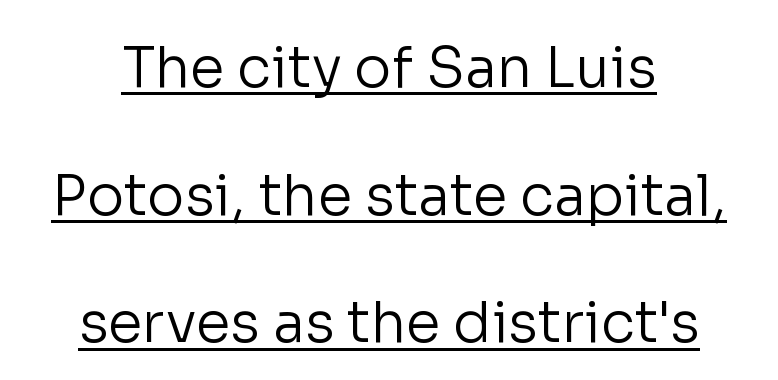
{"serif": "no", "italic": "no", "bold": "no", "weight": "regular", "width": "normal", "stroke_contrast": "low", "x_height": "medium", "monospaced": "no", "underline": "yes", "align": "center", "line_spacing": "loose", "line_spacing_ratio": 2.28, "letter_spacing": "normal", "letter_spacing_em": 0.0, "glyph_px": 56}
